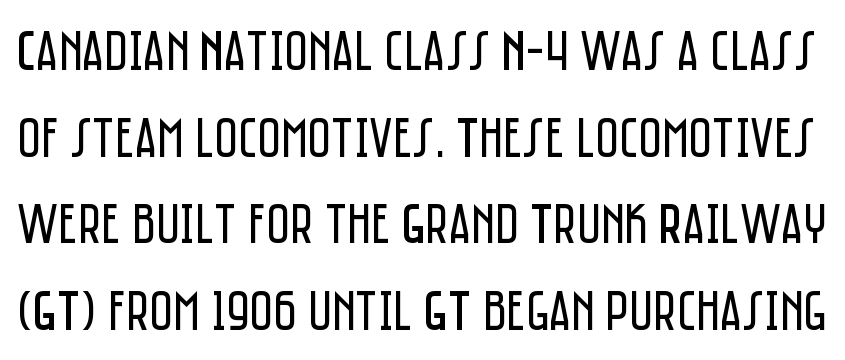
Q: Is the text bold? A: No.
Q: Is the text italic (slanted)? A: No, it is upright.
Q: Is the typeface a serif or a sans-serif typeface? A: Sans-serif.
Q: Is the text underlined? A: No.
Q: Is the spacing between letters normal or unusually wide? A: Normal.
Q: Is the spacing between lines tight, normal or loose? A: Normal.
Q: Width (condensed, normal, or wide)? A: Condensed.
Q: Stroke contrast? A: Low.
Q: x-height? A: Large.
Q: Monospaced? A: No.
